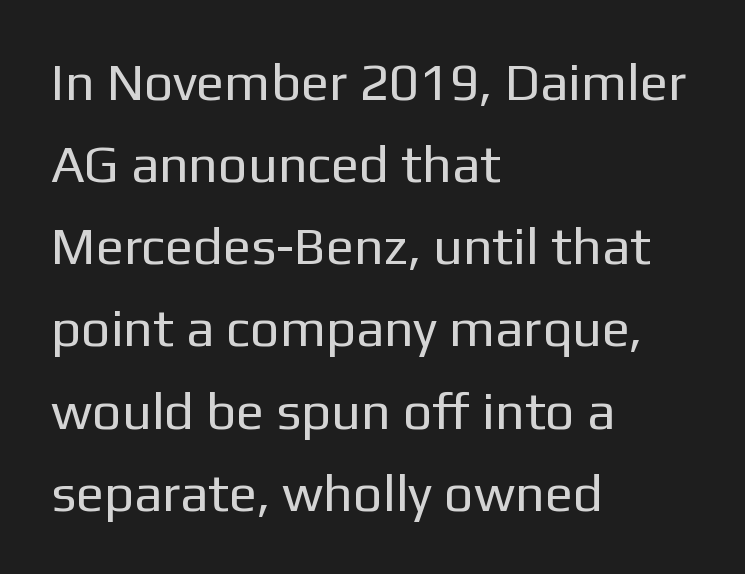
Does the copy run flush right? No — it runs flush left. A typesetter would mark this as roman, not italic. Spacing verdict: proportional, widths tailored to each character. One glance says typical: line gaps are just what's usual.
